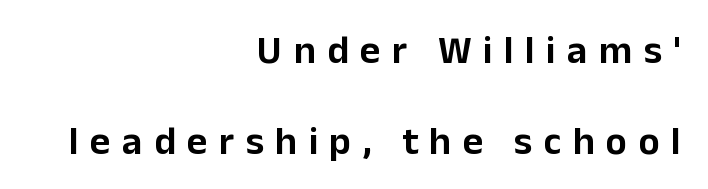
The image shows 40 px sans-serif type, upright; set right-aligned, loose line spacing (2.27x), unusually wide letter spacing (+0.28 em), not underlined; low stroke contrast and a medium x-height.
